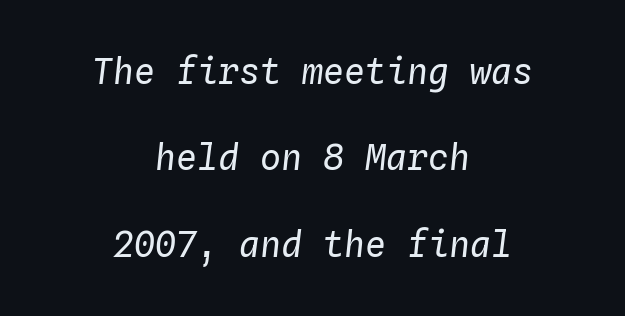
Alignment: centered. A great deal of white space separates one row of letters from the next. Fixed-width glyphs throughout — classic coding-font behaviour. Compared with ordinary roman type, these characters are visibly tilted.
